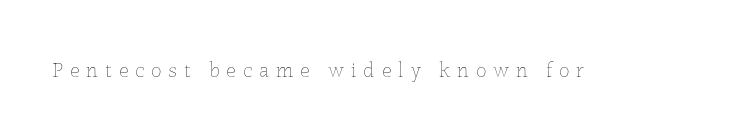
Q: Is the text bold? A: No.
Q: Is the text italic (slanted)? A: No, it is upright.
Q: Is the text underlined? A: No.
Q: Is the spacing between letters normal or unusually wide? A: Unusually wide.
